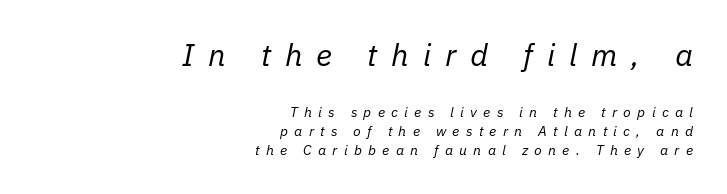
The image shows 31 px regular-weight type, italic (leaning right); set right-aligned, normal line spacing (1.38x), unusually wide letter spacing (+0.45 em), not underlined; the first (top) block is 2.21x larger; low stroke contrast and a medium x-height.
